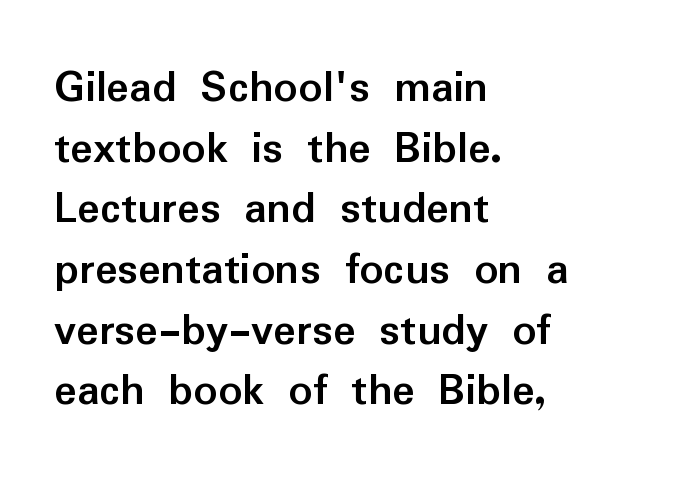
{"serif": "no", "italic": "no", "bold": "yes", "weight": "semibold", "width": "normal", "stroke_contrast": "low", "x_height": "medium", "monospaced": "no", "underline": "no", "align": "left", "line_spacing": "normal", "line_spacing_ratio": 1.29, "letter_spacing": "normal", "letter_spacing_em": 0.0, "glyph_px": 47}
